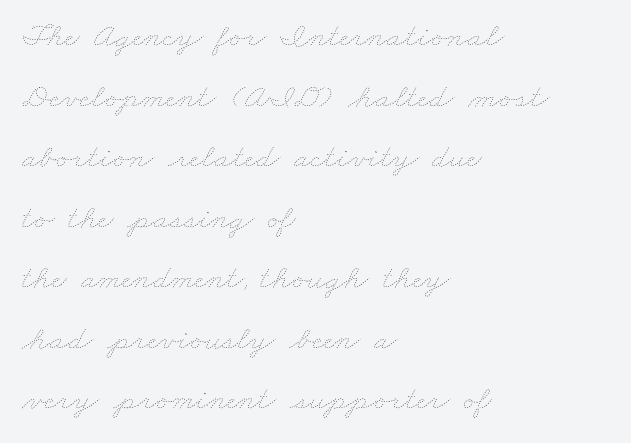
{"bold": "no", "weight": "thin", "width": "wide", "stroke_contrast": "low", "x_height": "small", "monospaced": "no", "underline": "no", "align": "left", "line_spacing_ratio": 1.78, "letter_spacing": "normal", "letter_spacing_em": 0.0, "glyph_px": 34}
